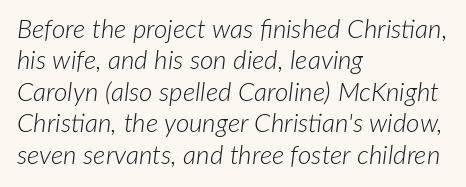
The image shows 26 px text type, italic (leaning right); set left-aligned, line spacing 1.21x, normal letter spacing, not underlined.
